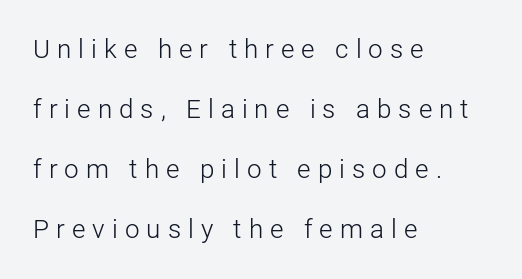
Q: Is the text bold? A: No.
Q: Is the text italic (slanted)? A: No, it is upright.
Q: Is the text underlined? A: No.
Q: How is the paragraph aligned? A: Left-aligned.
Q: Is the spacing between letters normal or unusually wide? A: Unusually wide.
Q: Is the spacing between lines tight, normal or loose? A: Loose.
